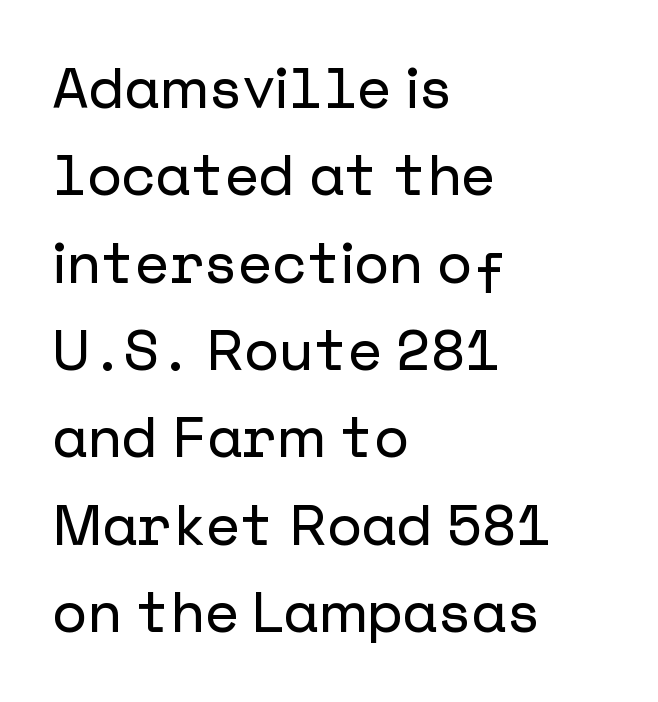
The image shows 56 px sans-serif type, upright; set left-aligned, normal line spacing (1.56x), normal letter spacing, not underlined; low stroke contrast and a medium x-height.
